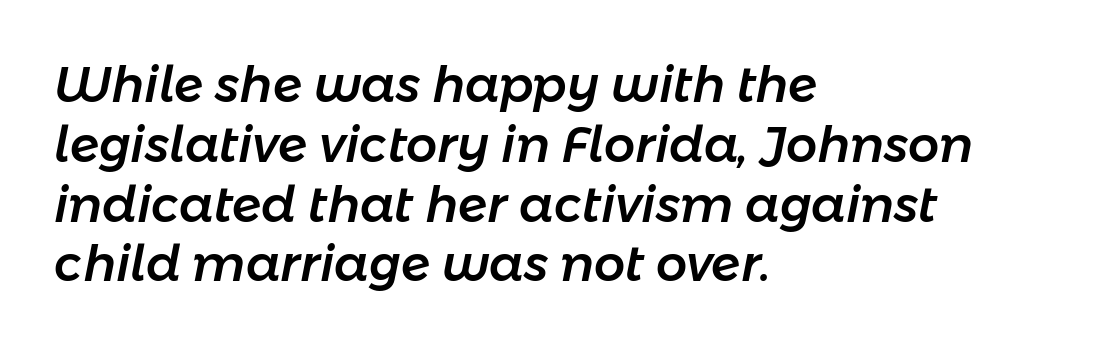
Q: Is the text italic (slanted)? A: Yes, it leans right by about 11 degrees.
Q: Is the text underlined? A: No.
Q: How is the paragraph aligned? A: Left-aligned.
Q: Is the spacing between letters normal or unusually wide? A: Normal.
Q: Width (condensed, normal, or wide)? A: Normal.
Q: Stroke contrast? A: Low.
Q: x-height? A: Medium.
Q: Monospaced? A: No.
